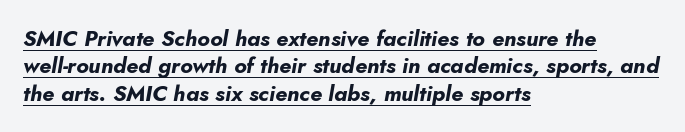
Emphasis-style slanted type is in use. Rows of type keep a routine distance in the vertical direction. Does the weight exceed regular? Yes, all the way to bold. Line beginnings align vertically; line endings do not. A continuous stroke trails under the words, as in a hyperlink.
